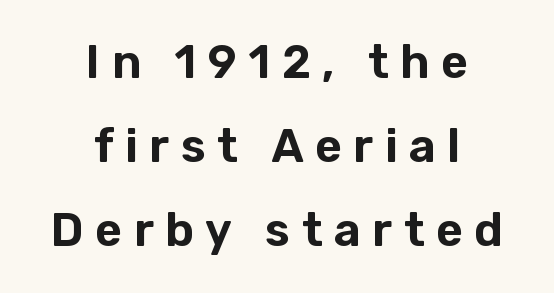
Q: Is the text italic (slanted)? A: No, it is upright.
Q: Is the typeface a serif or a sans-serif typeface? A: Sans-serif.
Q: Is the text underlined? A: No.
Q: How is the paragraph aligned? A: Centered.
Q: Is the spacing between letters normal or unusually wide? A: Unusually wide.
Q: Width (condensed, normal, or wide)? A: Normal.
Q: Stroke contrast? A: Low.
Q: x-height? A: Medium.
Q: Monospaced? A: No.
